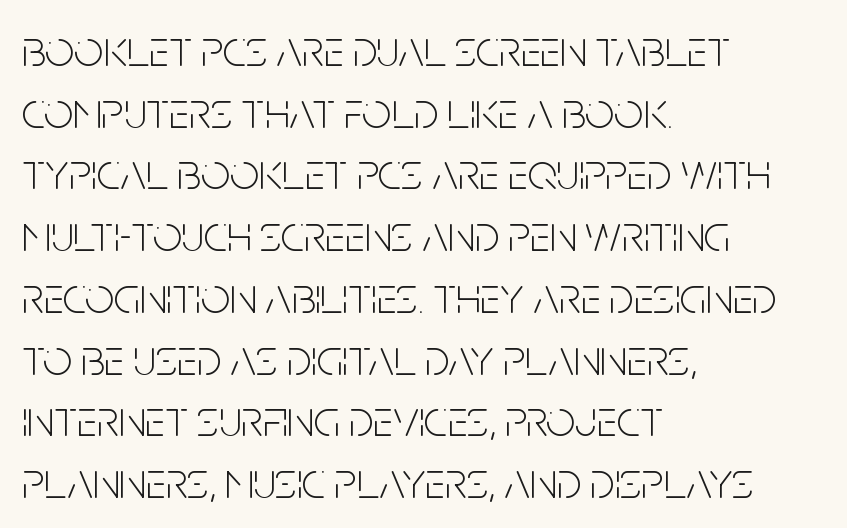
{"serif": "no", "italic": "no", "bold": "no", "weight": "light", "width": "condensed", "stroke_contrast": "low", "x_height": "large", "monospaced": "no", "underline": "no", "align": "left", "line_spacing_ratio": 1.21, "letter_spacing": "normal", "letter_spacing_em": 0.0, "glyph_px": 51}
